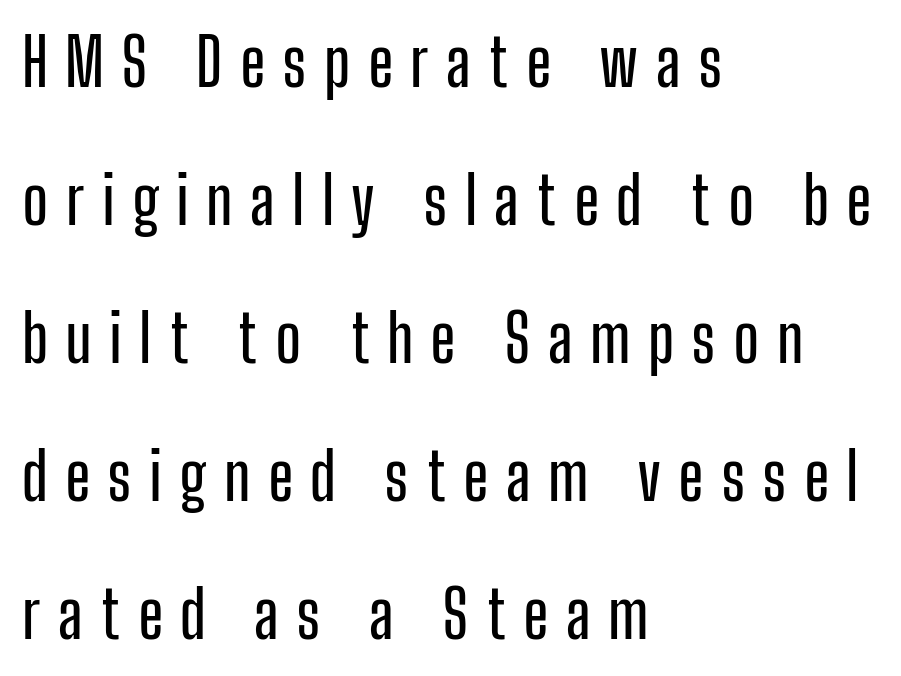
{"serif": "no", "italic": "no", "width": "condensed", "stroke_contrast": "low", "x_height": "medium", "monospaced": "no", "underline": "no", "align": "left", "line_spacing": "loose", "line_spacing_ratio": 2.09, "letter_spacing": "wide", "letter_spacing_em": 0.26, "glyph_px": 66}
